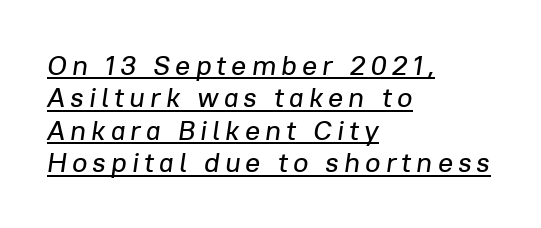
Q: Is the text italic (slanted)? A: Yes, it leans right by about 8 degrees.
Q: Is the text underlined? A: Yes.
Q: How is the paragraph aligned? A: Left-aligned.
Q: Width (condensed, normal, or wide)? A: Normal.
Q: Stroke contrast? A: Low.
Q: x-height? A: Medium.
Q: Monospaced? A: No.
